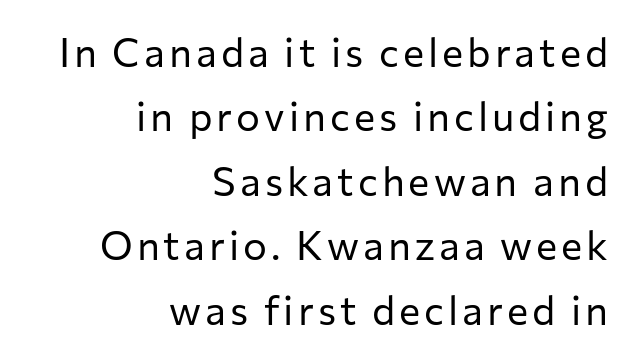
Q: Is the text bold? A: No.
Q: Is the text italic (slanted)? A: No, it is upright.
Q: Is the typeface a serif or a sans-serif typeface? A: Sans-serif.
Q: Is the text underlined? A: No.
Q: How is the paragraph aligned? A: Right-aligned.
Q: Is the spacing between lines tight, normal or loose? A: Normal.
Q: Width (condensed, normal, or wide)? A: Normal.
Q: Stroke contrast? A: Low.
Q: x-height? A: Medium.
Q: Monospaced? A: No.
